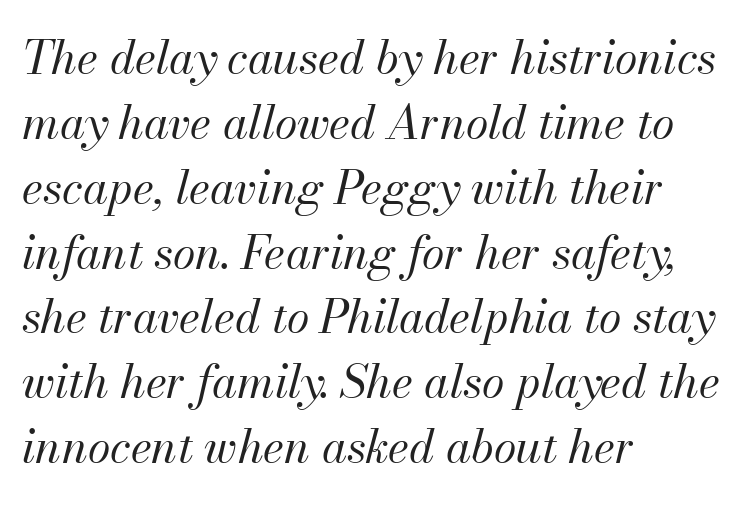
These lines are set flush left with a ragged right edge. Letters have the restrained weight of plain body copy at most. Slant detected: the letters are inclined. Interline gaps are of average width in this sample. Proportional: the letters do not fall into vertical columns.
